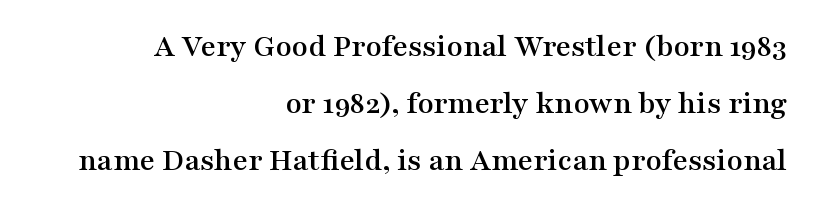
A bare baseline throughout the passage. Caption: multi-line text, flush right, ragged left. Is this a fixed-width face? No — the glyphs have proportional, varying widths. What kind of face is this? One with serifs. This is the regular roman posture of the typeface. Look at the tracking — it's just the regular setting, nothing added.
